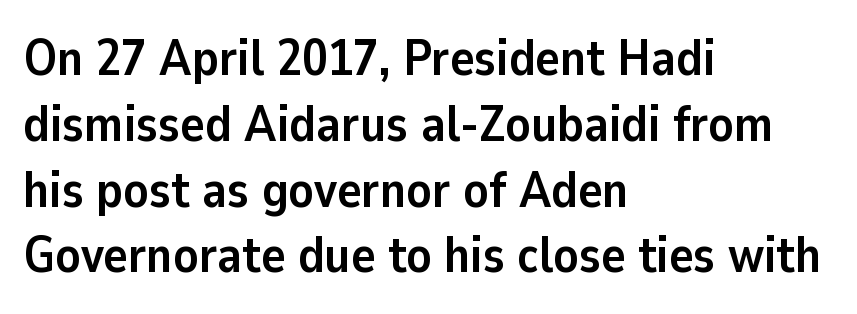
Q: Is the text bold? A: Yes.
Q: Is the text italic (slanted)? A: No, it is upright.
Q: Is the typeface a serif or a sans-serif typeface? A: Sans-serif.
Q: Is the text underlined? A: No.
Q: How is the paragraph aligned? A: Left-aligned.
Q: Is the spacing between letters normal or unusually wide? A: Normal.
Q: Is the spacing between lines tight, normal or loose? A: Normal.
Q: Width (condensed, normal, or wide)? A: Normal.
Q: Stroke contrast? A: Low.
Q: x-height? A: Medium.
Q: Monospaced? A: No.
